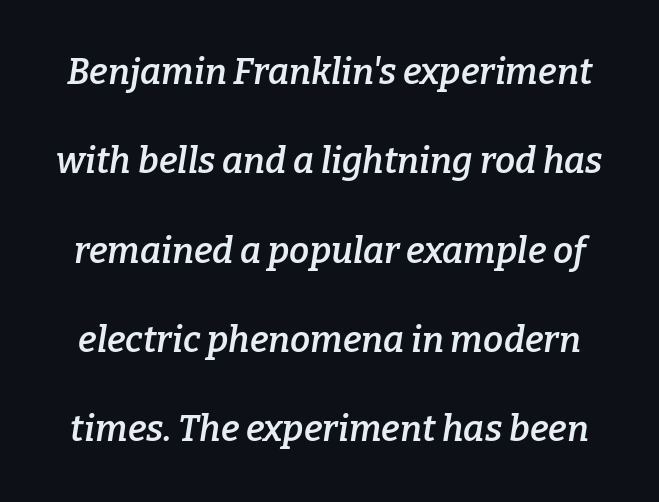
Q: Is the text bold? A: Semi-bold.
Q: Is the text italic (slanted)? A: Yes, it leans right by about 9 degrees.
Q: Is the typeface a serif or a sans-serif typeface? A: Serif.
Q: Is the text underlined? A: No.
Q: Is the spacing between letters normal or unusually wide? A: Normal.
Q: Is the spacing between lines tight, normal or loose? A: Loose.
Q: Width (condensed, normal, or wide)? A: Normal.
Q: Stroke contrast? A: Low.
Q: x-height? A: Medium.
Q: Monospaced? A: No.
